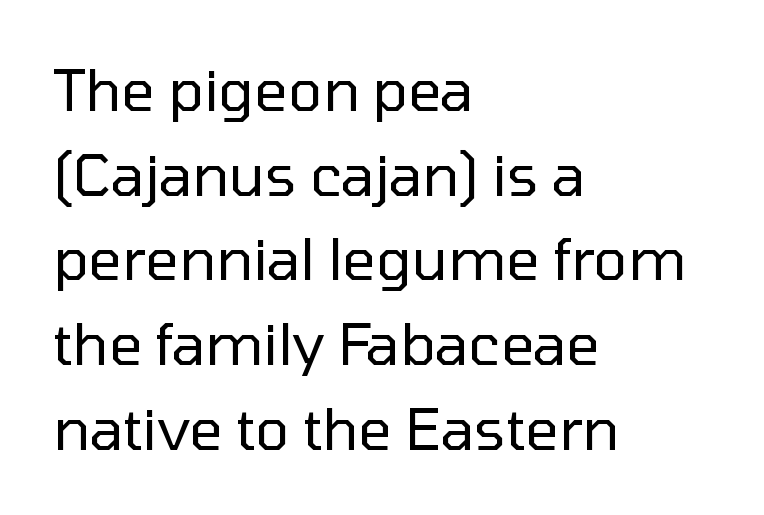
The image shows 58 px regular-weight sans-serif type, upright; set left-aligned, normal line spacing (1.46x), normal letter spacing, not underlined; low stroke contrast and a medium x-height.
